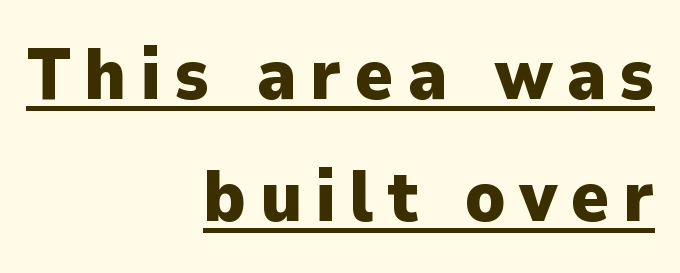
{"serif": "no", "italic": "no", "bold": "yes", "weight": "heavy", "width": "normal", "stroke_contrast": "low", "x_height": "medium", "monospaced": "no", "underline": "yes", "align": "right", "line_spacing": "normal", "line_spacing_ratio": 1.69, "glyph_px": 72}
